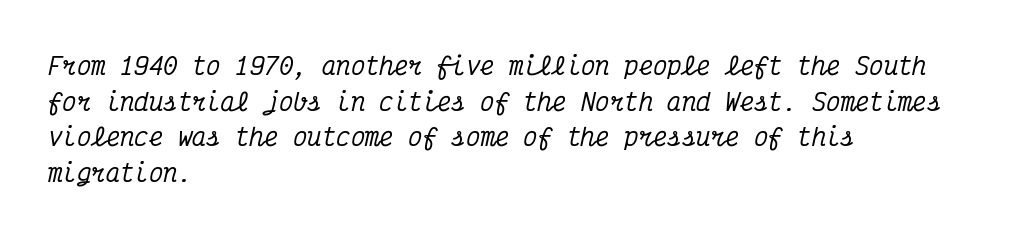
The image shows 24 px text type, italic (leaning right); set left-aligned, normal line spacing (1.48x), normal letter spacing, not underlined.
